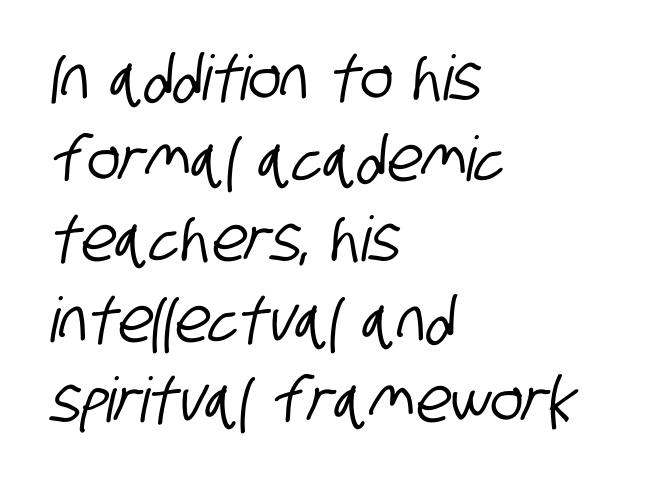
This sample has the flowing, uneven cadence of proportional lettering. Font category for this specimen: sans-serif. Whoever set this chose a conventional vertical rhythm. Glance below the letters and you will spot only blank space. Caption: standard tracking, unaltered. The ragged edge is on the right, which tells us the setting is flush left.
